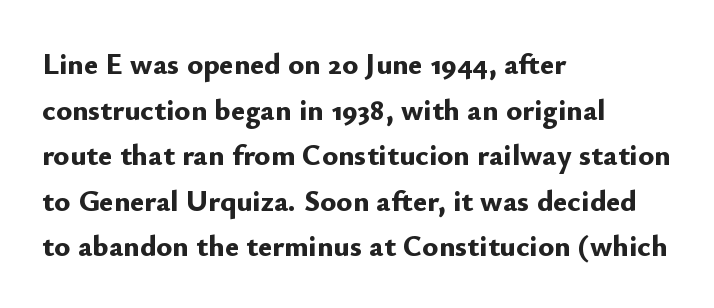
{"serif": "no", "italic": "no", "bold": "yes", "weight": "bold", "width": "normal", "stroke_contrast": "low", "x_height": "small", "monospaced": "no", "underline": "no", "align": "left", "line_spacing": "normal", "line_spacing_ratio": 1.52, "letter_spacing": "normal", "letter_spacing_em": 0.0, "glyph_px": 30}
